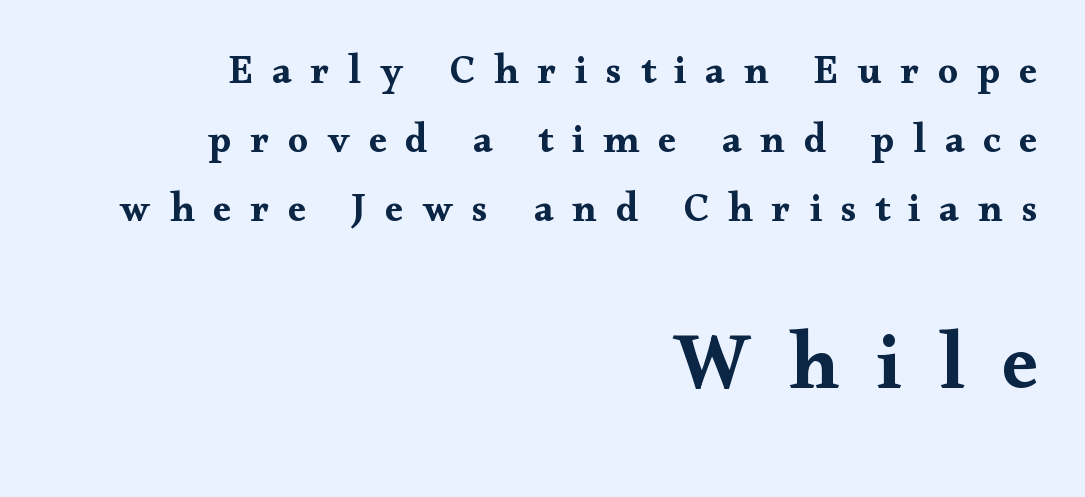
Q: Is the text bold? A: Yes.
Q: Is the text italic (slanted)? A: No, it is upright.
Q: Is the typeface a serif or a sans-serif typeface? A: Serif.
Q: Is the text underlined? A: No.
Q: How is the paragraph aligned? A: Right-aligned.
Q: Is the spacing between letters normal or unusually wide? A: Unusually wide.
Q: Which block of text is set in a larger size, the first (top) or the second (bottom)? A: The second (bottom) one.
Q: Width (condensed, normal, or wide)? A: Wide.
Q: Stroke contrast? A: Medium.
Q: x-height? A: Small.
Q: Monospaced? A: No.
